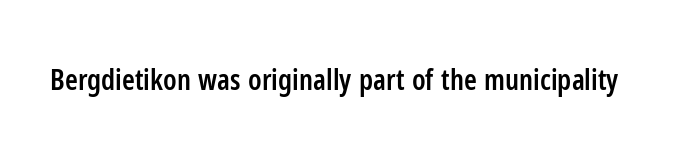
Check where the strokes stop: nothing finishes them off — pure sans. Standard letterfit; no display-style spreading of the glyphs. Tall strokes in this sample are plumb rather than angled. This is the in-between weight designers call semibold or demi. Looks like regular typesetting: each glyph gets only the width it needs. The foot of each line stays bare and open.
